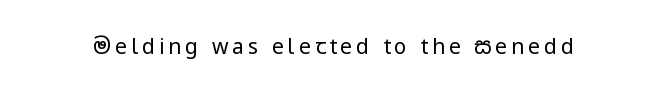
Q: Is the text bold? A: No.
Q: Is the text italic (slanted)? A: No, it is upright.
Q: Is the text underlined? A: No.
